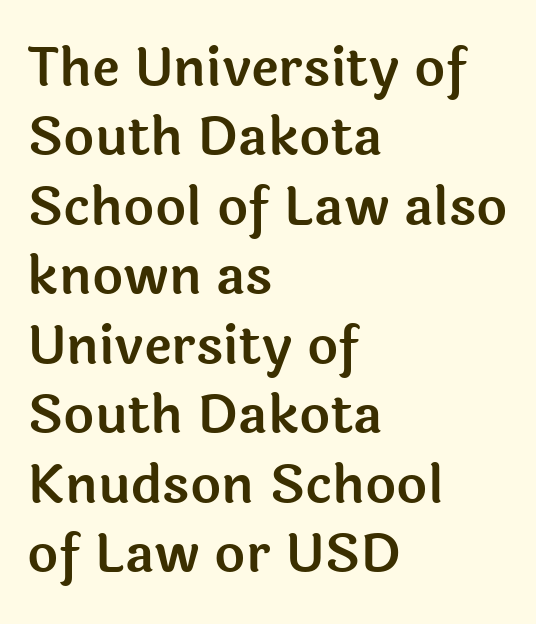
Q: Is the text italic (slanted)? A: No, it is upright.
Q: Is the typeface a serif or a sans-serif typeface? A: Sans-serif.
Q: Is the text underlined? A: No.
Q: How is the paragraph aligned? A: Left-aligned.
Q: Is the spacing between letters normal or unusually wide? A: Normal.
Q: Is the spacing between lines tight, normal or loose? A: Normal.
Q: Width (condensed, normal, or wide)? A: Normal.
Q: x-height? A: Medium.
Q: Monospaced? A: No.
